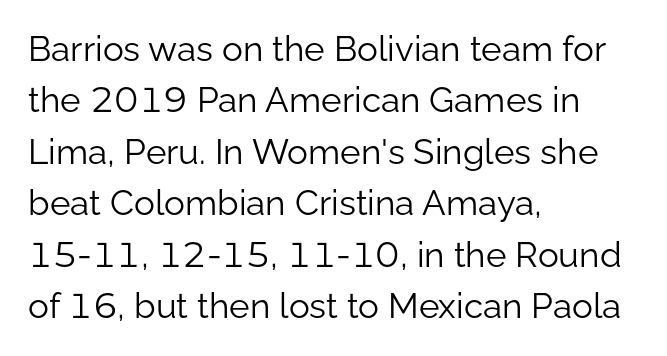
Q: Is the text bold? A: No.
Q: Is the text italic (slanted)? A: No, it is upright.
Q: Is the typeface a serif or a sans-serif typeface? A: Sans-serif.
Q: Is the text underlined? A: No.
Q: How is the paragraph aligned? A: Left-aligned.
Q: Is the spacing between letters normal or unusually wide? A: Normal.
Q: Is the spacing between lines tight, normal or loose? A: Normal.
Q: Width (condensed, normal, or wide)? A: Normal.
Q: Stroke contrast? A: Low.
Q: x-height? A: Medium.
Q: Monospaced? A: No.
